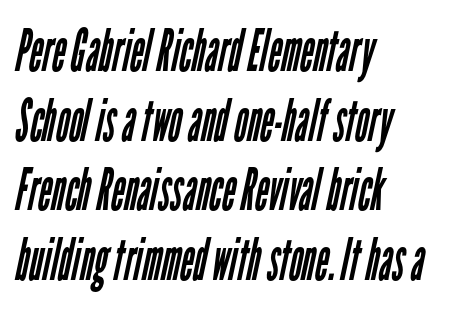
The image shows 58 px regular-weight, condensed sans-serif type; set left-aligned, line spacing 1.2x, normal letter spacing, not underlined; low stroke contrast and a medium x-height.
